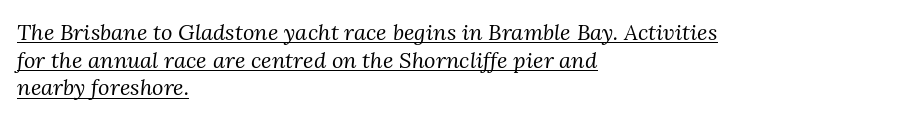
{"italic": "yes", "lean": "right", "slant_degrees": 3, "bold": "no", "underline": "yes", "align": "left", "line_spacing": "normal", "line_spacing_ratio": 1.26, "letter_spacing": "normal", "letter_spacing_em": 0.0, "glyph_px": 22}
